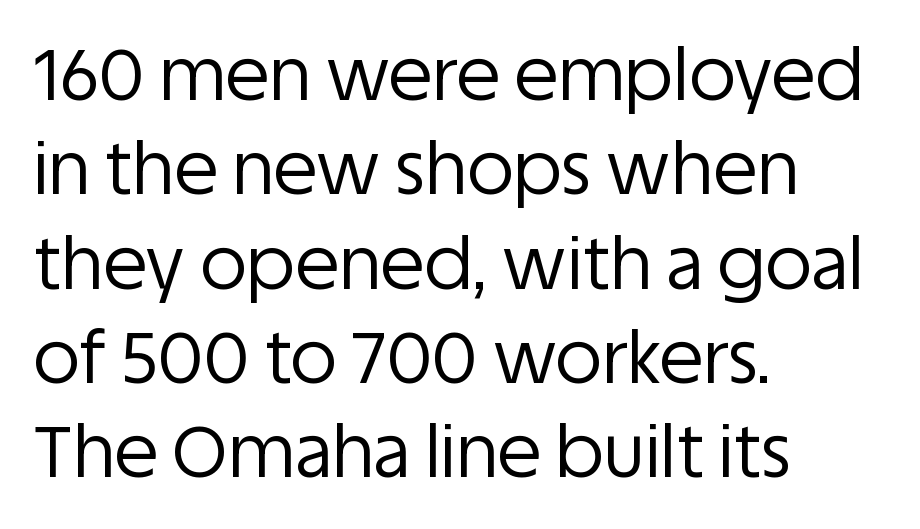
{"serif": "no", "italic": "no", "bold": "no", "weight": "regular", "width": "normal", "stroke_contrast": "low", "x_height": "large", "monospaced": "no", "underline": "no", "align": "left", "line_spacing": "normal", "line_spacing_ratio": 1.31, "letter_spacing": "normal", "letter_spacing_em": 0.0, "glyph_px": 72}
